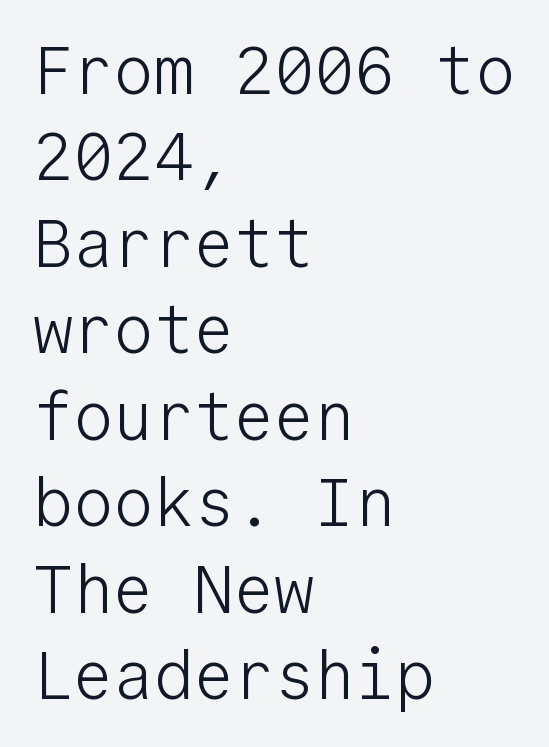
A classic flush-left, rag-right setting is used for this passage. The baseline area is clear. Weight: in the light-to-regular range. The rendering shows plain stroke endings on the letterforms — a sans-serif design. No italicization has been applied; the sample stays upright.
